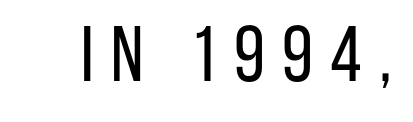
Short note: letters widely spaced. Are there feet on the stems? There aren't — it's a sans. Is the type heavy? It reads as light-to-regular instead. This sample uses an upright cut, with every glyph sitting square on the baseline. You could not count columns in this text — the font is proportionally spaced.
